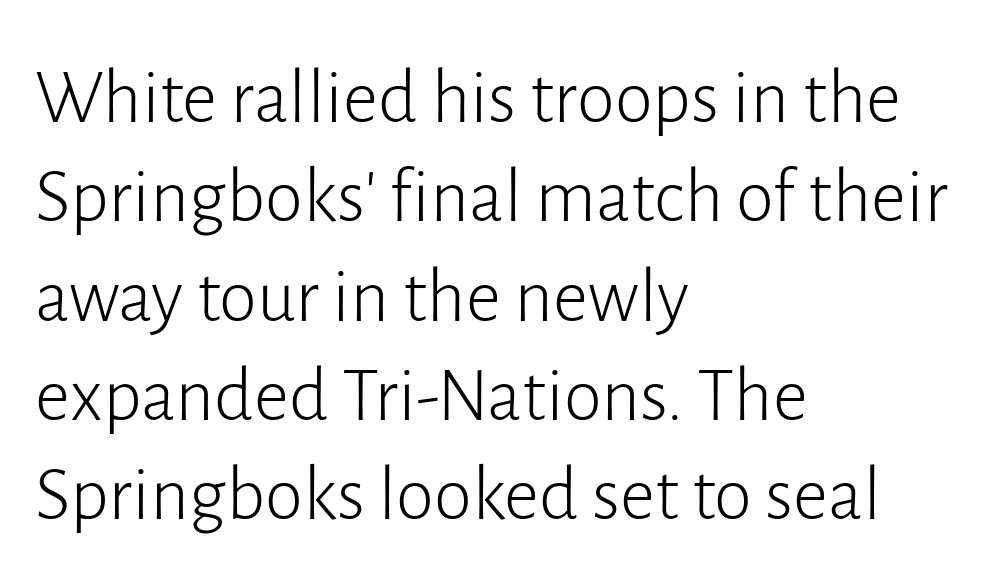
Q: Is the text bold? A: No.
Q: Is the text italic (slanted)? A: No, it is upright.
Q: Is the typeface a serif or a sans-serif typeface? A: Sans-serif.
Q: Is the text underlined? A: No.
Q: How is the paragraph aligned? A: Left-aligned.
Q: Is the spacing between letters normal or unusually wide? A: Normal.
Q: Is the spacing between lines tight, normal or loose? A: Normal.
Q: Width (condensed, normal, or wide)? A: Normal.
Q: Stroke contrast? A: Low.
Q: x-height? A: Medium.
Q: Monospaced? A: No.
